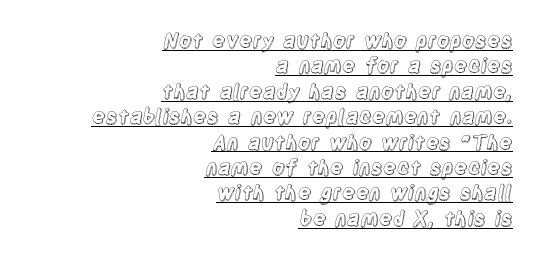
{"underline": "yes", "align": "right", "line_spacing": "normal", "line_spacing_ratio": 1.27, "letter_spacing": "normal", "letter_spacing_em": 0.0, "glyph_px": 20}
